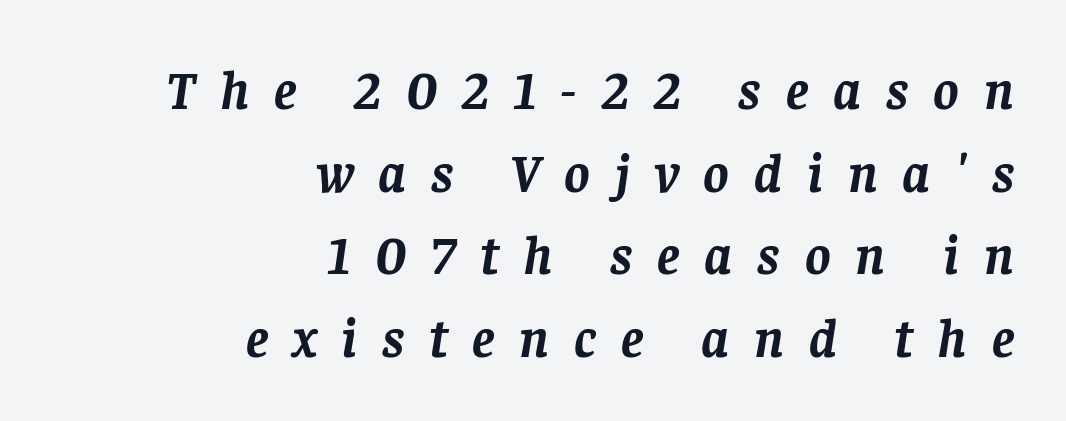
{"serif": "yes", "italic": "yes", "lean": "right", "slant_degrees": 8, "bold": "yes", "weight": "semibold", "width": "normal", "stroke_contrast": "low", "x_height": "large", "monospaced": "no", "underline": "no", "align": "right", "line_spacing": "normal", "line_spacing_ratio": 1.53, "letter_spacing": "wide", "letter_spacing_em": 0.46, "glyph_px": 54}
